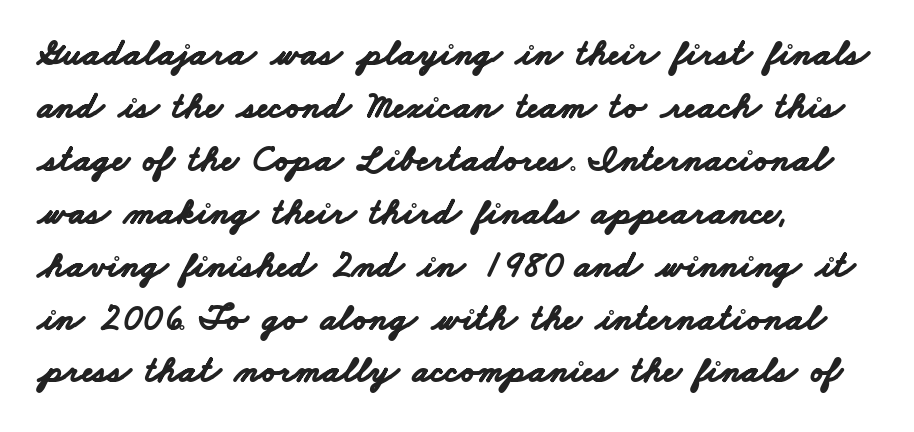
Q: Is the text bold? A: Yes.
Q: Is the typeface a serif or a sans-serif typeface? A: Sans-serif.
Q: Is the text underlined? A: No.
Q: How is the paragraph aligned? A: Left-aligned.
Q: Is the spacing between letters normal or unusually wide? A: Normal.
Q: Is the spacing between lines tight, normal or loose? A: Normal.
Q: Width (condensed, normal, or wide)? A: Wide.
Q: Stroke contrast? A: Low.
Q: x-height? A: Small.
Q: Monospaced? A: No.
